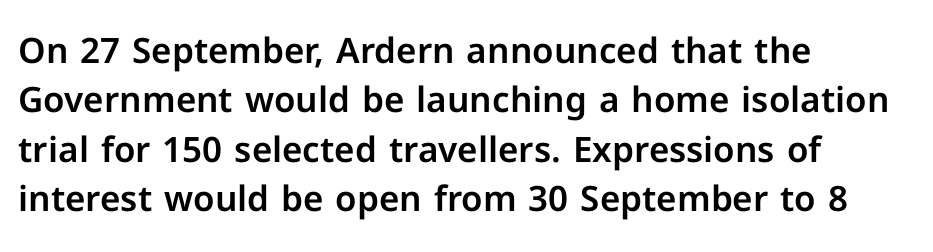
{"serif": "no", "italic": "no", "width": "normal", "stroke_contrast": "low", "x_height": "medium", "monospaced": "no", "underline": "no", "align": "left", "line_spacing": "normal", "line_spacing_ratio": 1.41, "letter_spacing": "normal", "letter_spacing_em": 0.0, "glyph_px": 35}
